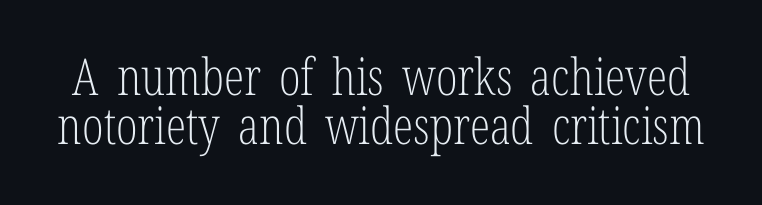
Q: Is the text bold? A: No.
Q: Is the text italic (slanted)? A: No, it is upright.
Q: Is the typeface a serif or a sans-serif typeface? A: Serif.
Q: Is the text underlined? A: No.
Q: Is the spacing between letters normal or unusually wide? A: Normal.
Q: Is the spacing between lines tight, normal or loose? A: Tight.
Q: Width (condensed, normal, or wide)? A: Condensed.
Q: Stroke contrast? A: Low.
Q: x-height? A: Medium.
Q: Monospaced? A: No.
